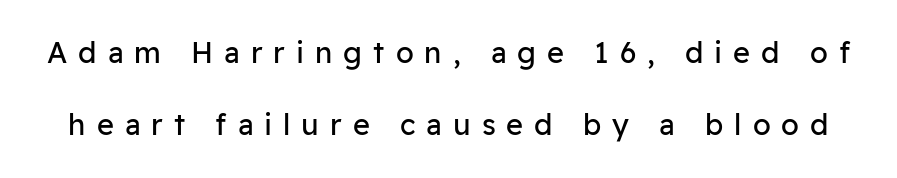
Tall strokes in this sample are plumb rather than angled. Just letters on the line, the space beneath them empty. Each letter keeps its own natural width here, so spacing adapts to shape. On a weight scale, this lands at 450 or below. Compared with typical paragraphs, the rows here are farther apart. The letterforms stand isolated, each surrounded by extra space.
